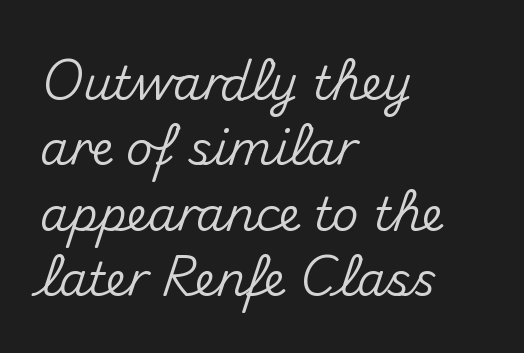
{"serif": "no", "width": "normal", "stroke_contrast": "medium", "x_height": "small", "monospaced": "no", "underline": "no", "align": "left", "line_spacing": "normal", "line_spacing_ratio": 1.42, "letter_spacing": "normal", "letter_spacing_em": 0.0, "glyph_px": 46}
